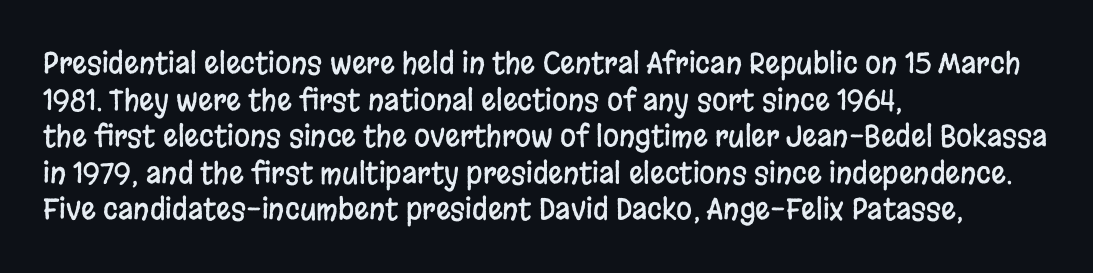
The image shows 29 px condensed sans-serif type, upright; set left-aligned, normal line spacing (1.26x), normal letter spacing, not underlined; low stroke contrast and a large x-height.
